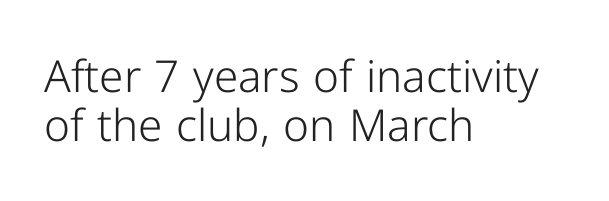
Typographically, this falls in the sans-serif category. Weight: regular or lighter. Glance below the letters and you will spot only blank space. The rendering uses a small line-height, squeezing the rows.
